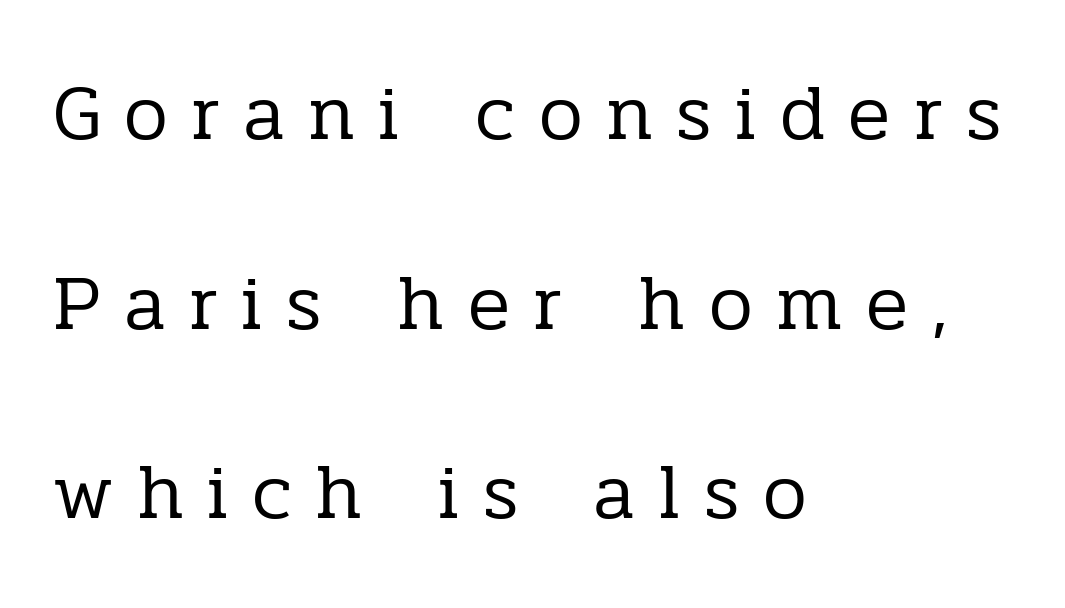
The image shows 78 px regular-weight serif type, upright; set left-aligned, loose line spacing (2.43x), unusually wide letter spacing (+0.3 em), not underlined; low stroke contrast and a medium x-height.
